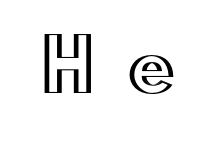
{"italic": "no", "width": "wide", "x_height": "small", "monospaced": "no", "underline": "no", "letter_spacing": "wide", "letter_spacing_em": 0.45, "glyph_px": 72}
